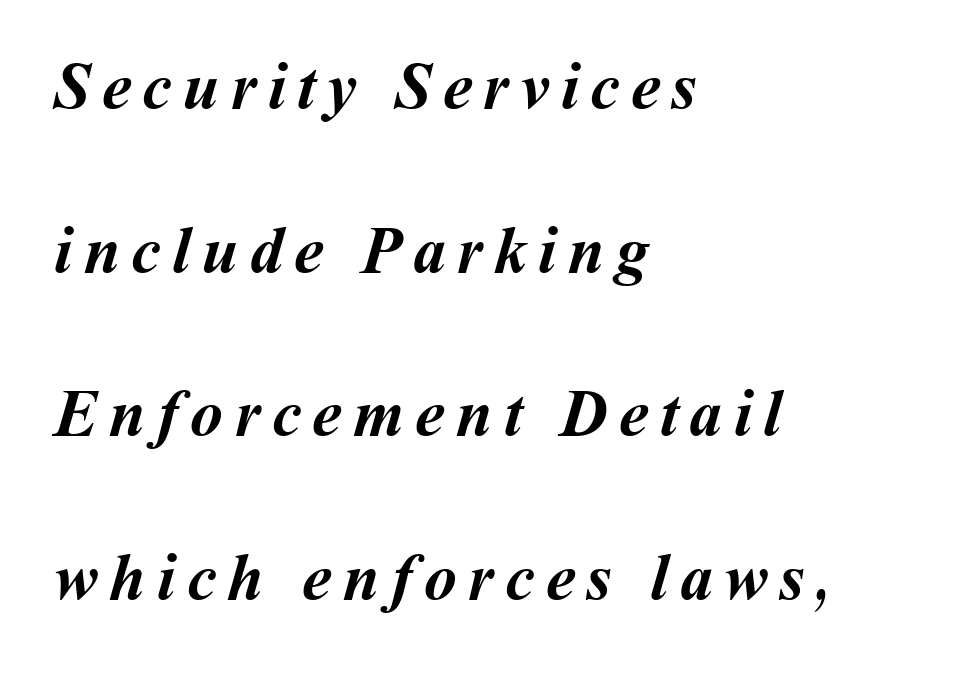
{"bold": "yes", "weight": "semibold", "width": "normal", "stroke_contrast": "medium", "x_height": "medium", "monospaced": "no", "underline": "no", "align": "left", "line_spacing": "loose", "line_spacing_ratio": 2.48, "glyph_px": 66}
